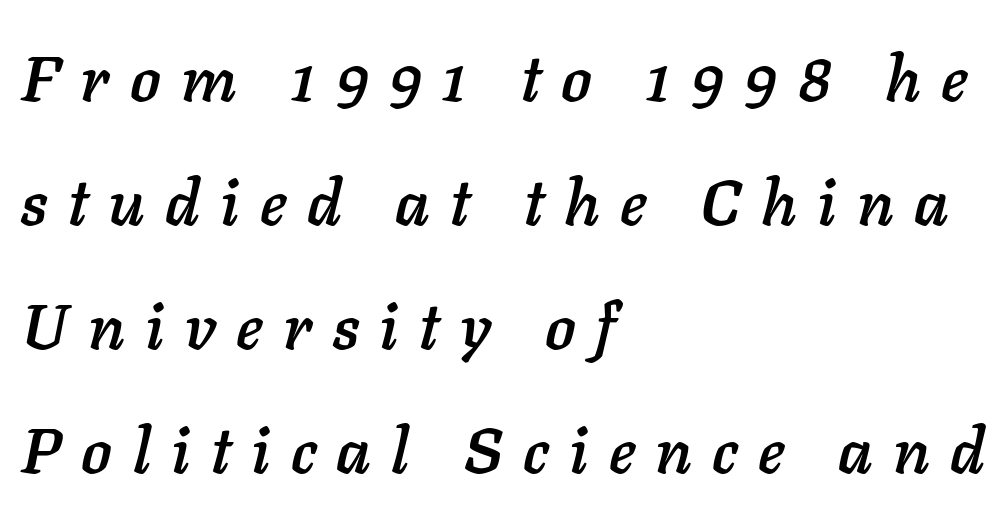
{"italic": "yes", "lean": "right", "slant_degrees": 11, "width": "normal", "stroke_contrast": "low", "x_height": "medium", "monospaced": "no", "underline": "no", "align": "left", "line_spacing": "loose", "line_spacing_ratio": 1.94, "letter_spacing": "wide", "letter_spacing_em": 0.32, "glyph_px": 64}
